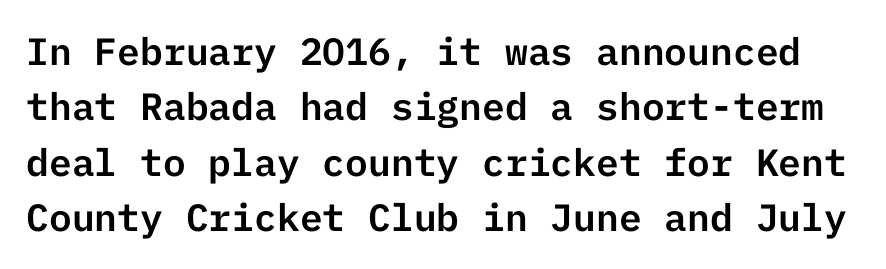
Note: no serifs on the glyphs. There is no visible air inserted between adjacent glyphs. The zone under the glyphs is completely vacant. In terms of posture, this sample is upright. Is there much room between lines? A standard amount, neither cramped nor airy.
